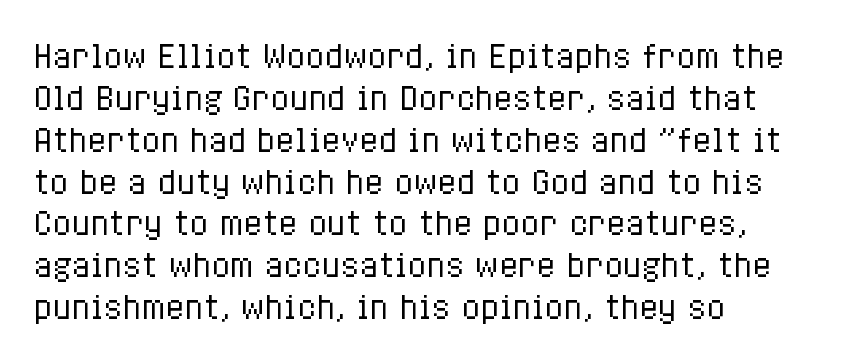
Words float on clear page, feet unadorned. The paragraph has a hard left edge and a soft right edge. The face used here is rendered with its standard letterfit. This reads as an unemphasized weight, regular at the heaviest. Does the leading feel generous? No, just average.
